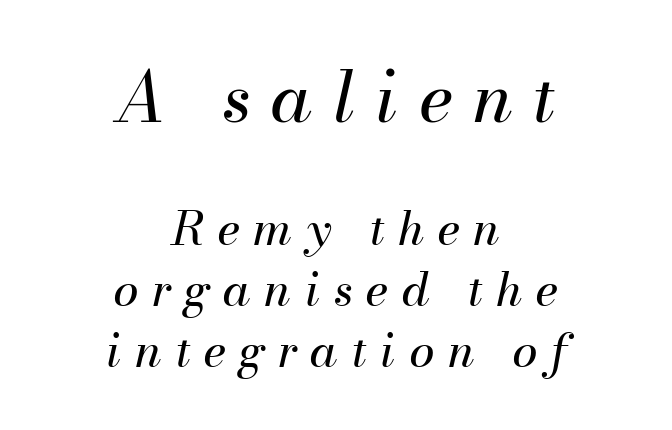
Q: Is the text bold? A: No.
Q: Is the text italic (slanted)? A: Yes, it leans right by about 13 degrees.
Q: Is the text underlined? A: No.
Q: How is the paragraph aligned? A: Centered.
Q: Is the spacing between letters normal or unusually wide? A: Unusually wide.
Q: Is the spacing between lines tight, normal or loose? A: Normal.
Q: Which block of text is set in a larger size, the first (top) or the second (bottom)? A: The first (top) one.
Q: Width (condensed, normal, or wide)? A: Normal.
Q: Stroke contrast? A: Medium.
Q: x-height? A: Small.
Q: Monospaced? A: No.
